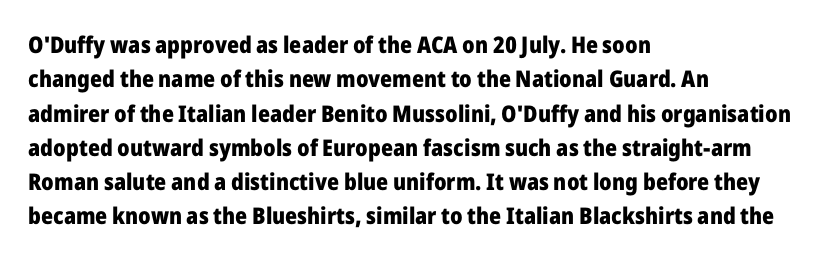
Q: Is the text bold? A: Yes.
Q: Is the text italic (slanted)? A: No, it is upright.
Q: Is the text underlined? A: No.
Q: How is the paragraph aligned? A: Left-aligned.
Q: Is the spacing between letters normal or unusually wide? A: Normal.
Q: Is the spacing between lines tight, normal or loose? A: Normal.
